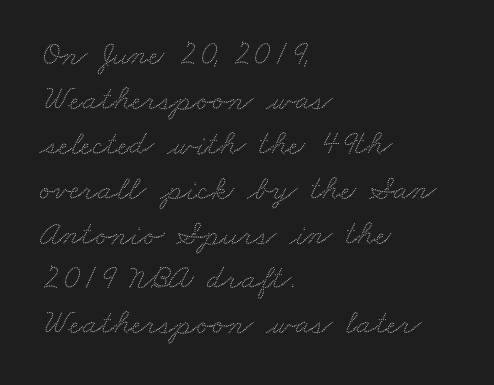
Q: Is the text underlined? A: No.
Q: How is the paragraph aligned? A: Left-aligned.
Q: Is the spacing between letters normal or unusually wide? A: Normal.
Q: Is the spacing between lines tight, normal or loose? A: Normal.
Q: Width (condensed, normal, or wide)? A: Wide.
Q: Stroke contrast? A: Low.
Q: x-height? A: Small.
Q: Monospaced? A: No.
